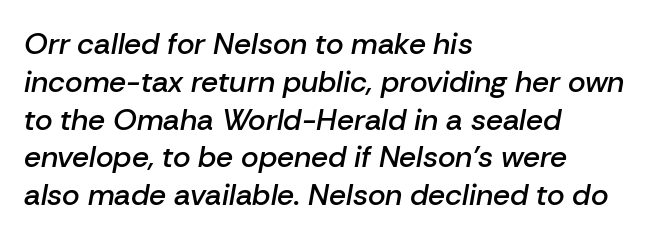
The image shows 30 px semibold type, italic (leaning right); set left-aligned, normal line spacing (1.26x), normal letter spacing, not underlined; low stroke contrast and a medium x-height.
